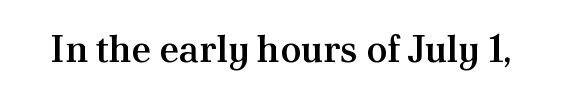
The image shows 38 px semibold serif type, upright; set normal letter spacing, not underlined; medium stroke contrast and a small x-height.
